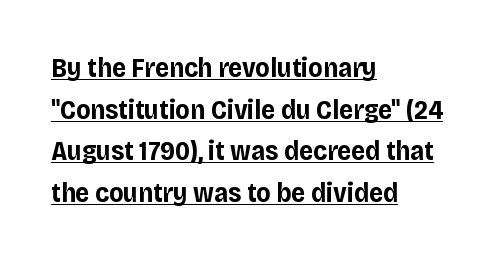
The image shows 27 px bold type, upright; set left-aligned, normal line spacing (1.54x), normal letter spacing, underlined.
